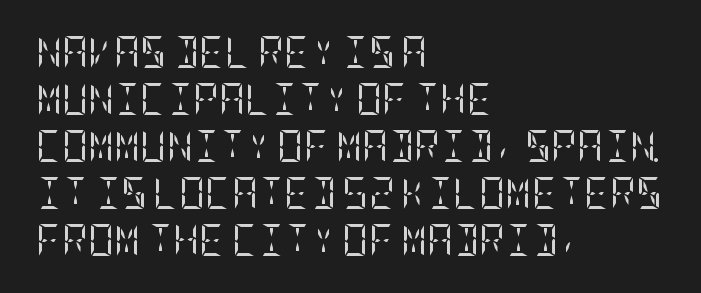
The image shows 32 px regular-weight, condensed serif type, upright; set left-aligned, normal line spacing (1.47x), normal letter spacing, not underlined; low stroke contrast and a large x-height.
